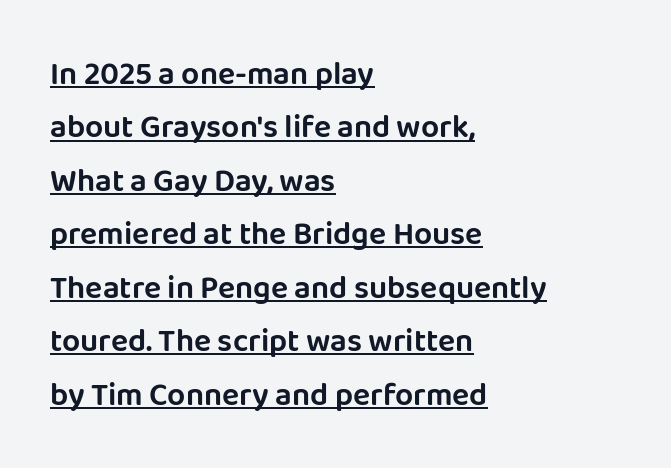
Q: Is the text italic (slanted)? A: No, it is upright.
Q: Is the typeface a serif or a sans-serif typeface? A: Sans-serif.
Q: Is the text underlined? A: Yes.
Q: How is the paragraph aligned? A: Left-aligned.
Q: Is the spacing between letters normal or unusually wide? A: Normal.
Q: Is the spacing between lines tight, normal or loose? A: Normal.
Q: Width (condensed, normal, or wide)? A: Normal.
Q: Stroke contrast? A: Low.
Q: x-height? A: Large.
Q: Monospaced? A: No.
